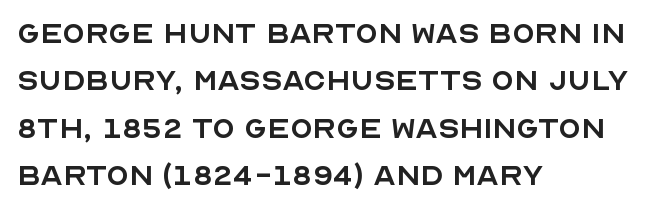
The image shows 37 px regular-weight sans-serif type, upright; set left-aligned, normal line spacing (1.28x), normal letter spacing, not underlined; a large x-height.
